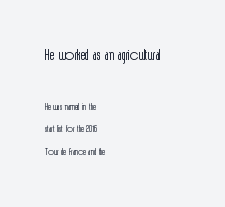
This rendering leaves character spacing at its baseline value. Upright lettering throughout. The first block has been scaled up relative to the second. The passage is arranged the way most books set body copy — flush left. On a weight scale, this lands at 450 or below.
